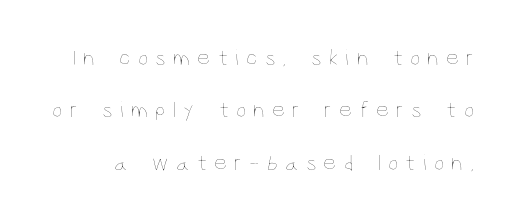
In terms of letterspacing, this is a distinctly airy, spread setting. The block of text is sparse from top to bottom, with ample space between rows. If you drew a line through each stem, it would be perfectly vertical. The glyphs are unaccompanied by any horizontal stroke below them. The strokes are not fattened; the text isn't bold.
